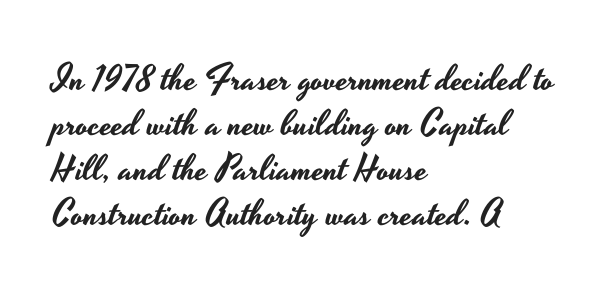
Q: Is the text italic (slanted)? A: Yes.
Q: Is the typeface a serif or a sans-serif typeface? A: Sans-serif.
Q: Is the text underlined? A: No.
Q: How is the paragraph aligned? A: Left-aligned.
Q: Is the spacing between letters normal or unusually wide? A: Normal.
Q: Is the spacing between lines tight, normal or loose? A: Normal.
Q: Width (condensed, normal, or wide)? A: Wide.
Q: Stroke contrast? A: Low.
Q: x-height? A: Small.
Q: Monospaced? A: No.
